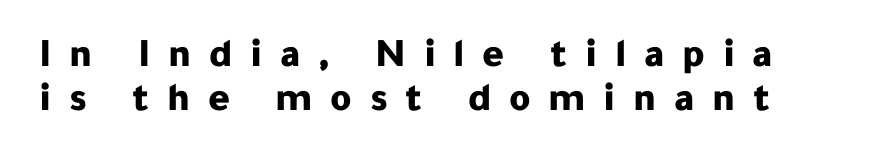
The image shows 41 px bold sans-serif type, upright; set tight line spacing (1.08x), unusually wide letter spacing (+0.43 em), not underlined; low stroke contrast and a medium x-height.
